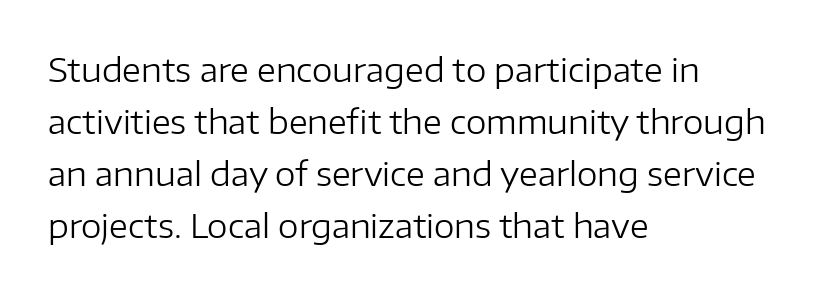
Q: Is the text bold? A: No.
Q: Is the text italic (slanted)? A: No, it is upright.
Q: Is the typeface a serif or a sans-serif typeface? A: Sans-serif.
Q: Is the text underlined? A: No.
Q: How is the paragraph aligned? A: Left-aligned.
Q: Is the spacing between letters normal or unusually wide? A: Normal.
Q: Is the spacing between lines tight, normal or loose? A: Normal.
Q: Width (condensed, normal, or wide)? A: Normal.
Q: Stroke contrast? A: Low.
Q: x-height? A: Medium.
Q: Monospaced? A: No.
